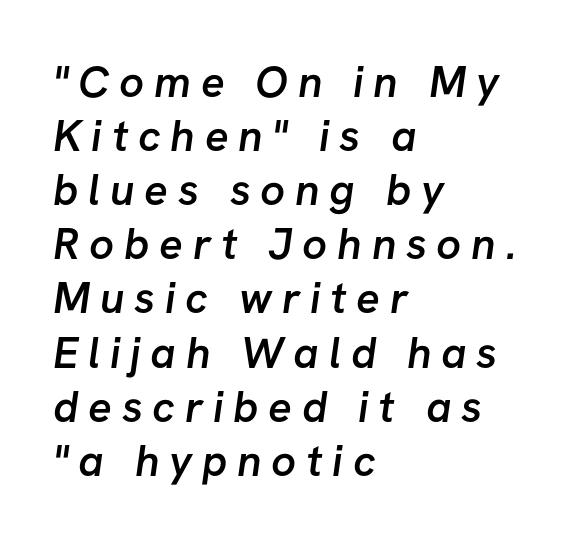
The characters look somewhat weighty, a semibold short of true bold. Horizontal alignment here is leftward, the default for most running prose. Tracking value appears strongly positive — letters spread wide. Note the varied advance widths — an 'i' is clearly narrower than an 'm'. Only glyphs here, with clear space below each row. I'd call this a sans setting — the letters go barefoot.
